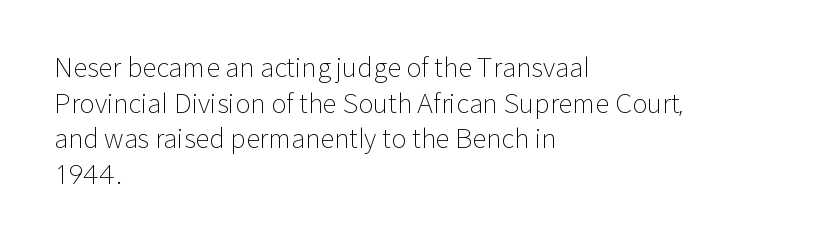
{"italic": "no", "bold": "no", "underline": "no", "align": "left", "line_spacing": "normal", "line_spacing_ratio": 1.37, "letter_spacing": "normal", "letter_spacing_em": 0.0, "glyph_px": 26}
